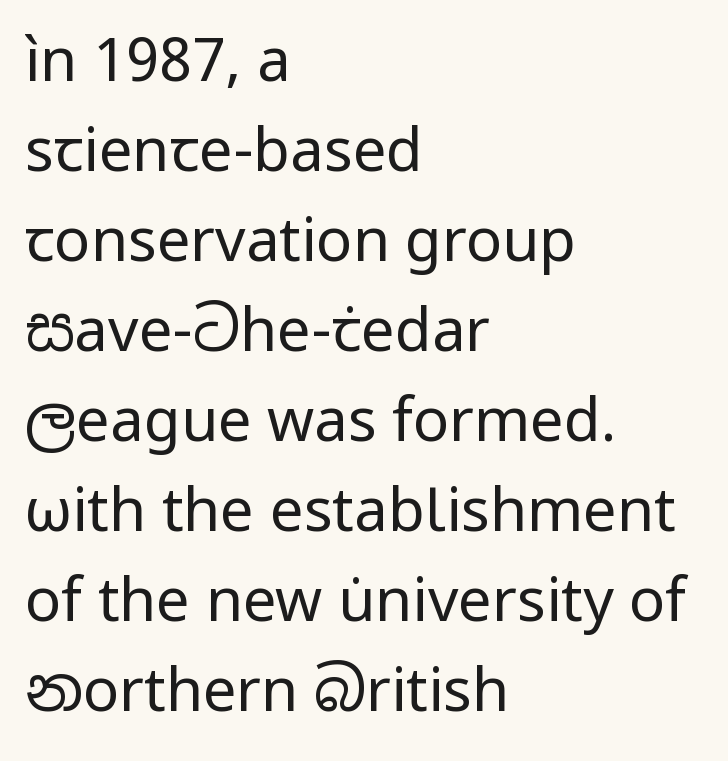
Q: Is the text bold? A: No.
Q: Is the text italic (slanted)? A: No, it is upright.
Q: Is the typeface a serif or a sans-serif typeface? A: Sans-serif.
Q: Is the text underlined? A: No.
Q: How is the paragraph aligned? A: Left-aligned.
Q: Is the spacing between letters normal or unusually wide? A: Normal.
Q: Is the spacing between lines tight, normal or loose? A: Normal.
Q: Width (condensed, normal, or wide)? A: Normal.
Q: Stroke contrast? A: Low.
Q: x-height? A: Medium.
Q: Monospaced? A: No.
